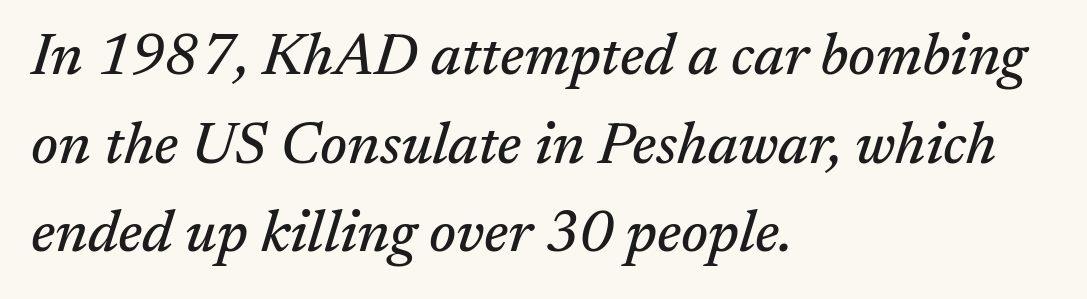
The image shows 58 px serif type, italic (leaning right); set left-aligned, normal line spacing (1.53x), normal letter spacing, not underlined; medium stroke contrast and a medium x-height.
